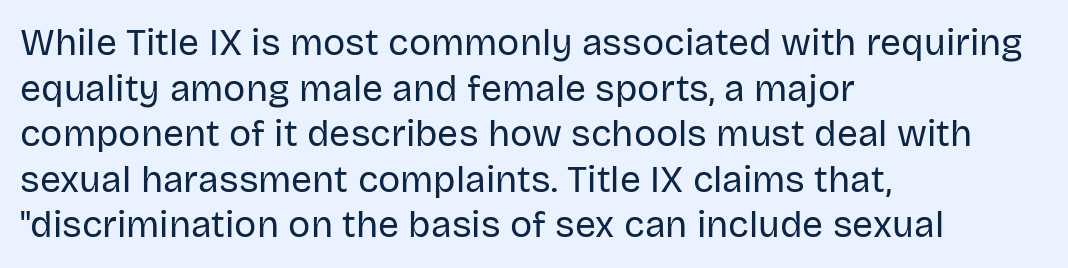
The image shows 37 px regular-weight sans-serif type, upright; set left-aligned, line spacing 1.23x, normal letter spacing, not underlined; low stroke contrast and a large x-height.
